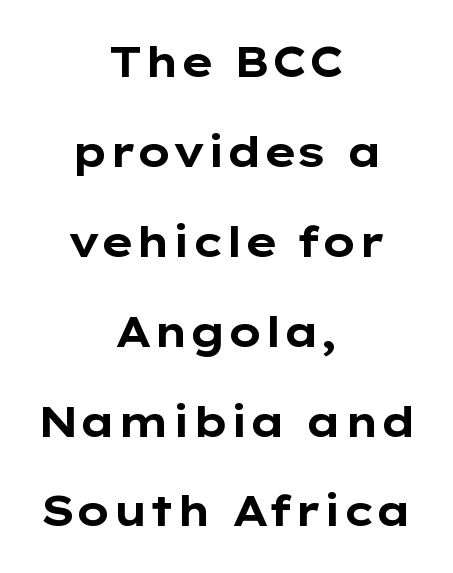
Q: Is the text bold? A: Yes.
Q: Is the text italic (slanted)? A: No, it is upright.
Q: Is the typeface a serif or a sans-serif typeface? A: Sans-serif.
Q: Is the text underlined? A: No.
Q: How is the paragraph aligned? A: Centered.
Q: Is the spacing between letters normal or unusually wide? A: Normal.
Q: Is the spacing between lines tight, normal or loose? A: Loose.
Q: Width (condensed, normal, or wide)? A: Wide.
Q: Stroke contrast? A: Low.
Q: x-height? A: Medium.
Q: Monospaced? A: No.
